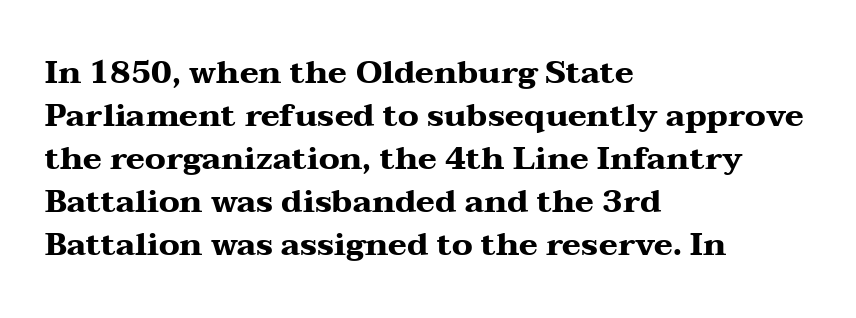
The image shows 32 px heavy, wide serif type, upright; set left-aligned, normal line spacing (1.34x), normal letter spacing, not underlined; medium stroke contrast and a medium x-height.
